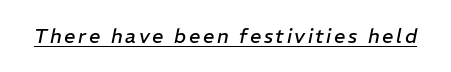
Q: Is the text bold? A: No.
Q: Is the text italic (slanted)? A: Yes, it leans right by about 11 degrees.
Q: Is the text underlined? A: Yes.
